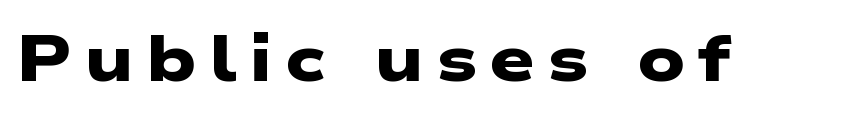
The image shows 64 px heavy, wide sans-serif type; set unusually wide letter spacing (+0.2 em), not underlined; low stroke contrast and a medium x-height.
